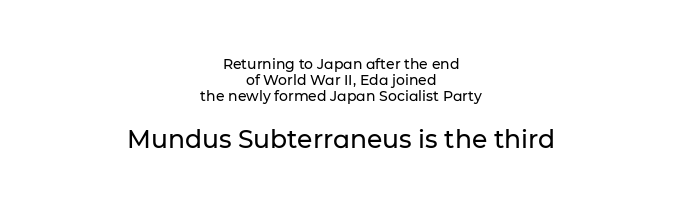
{"italic": "no", "underline": "no", "align": "center", "line_spacing": "tight", "line_spacing_ratio": 1.14, "letter_spacing": "normal", "letter_spacing_em": 0.0, "larger_block": "second", "size_ratio": 1.79, "glyph_px": 25}
